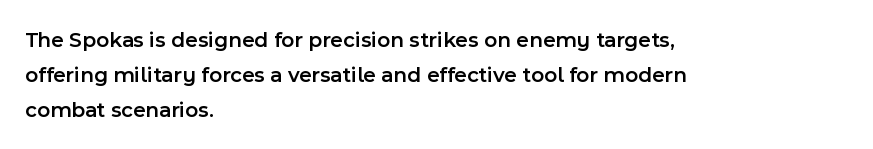
The image shows 22 px text type, upright; set left-aligned, normal line spacing (1.6x), normal letter spacing, not underlined.
